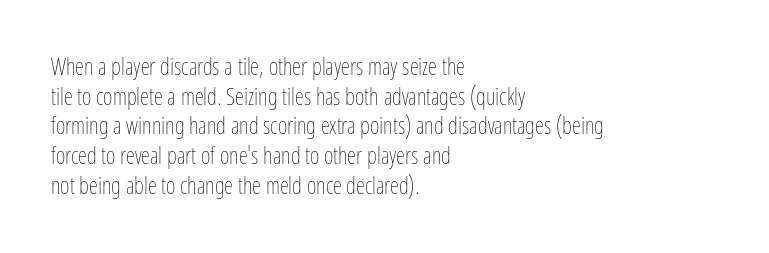
The lines sit at an ordinary, default distance from one another. The rag falls on the right side of this text block. The characters are drawn with everyday or finer stroke widths. Descender tails drop into unmarked territory.
